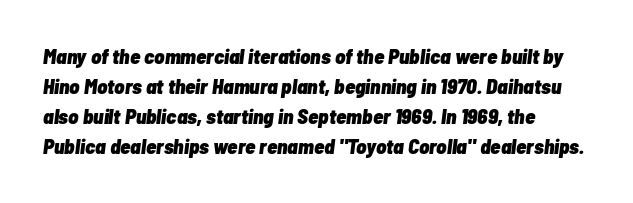
Thick stems and heavy bowls — unmistakably bold. Caption: standard tracking, unaltered. Check the space under the baseline: it is left empty. The typography opts for an oblique posture over an upright one. Leading matches the norm, producing a regular column. Does the copy run flush right? No — it runs flush left.
